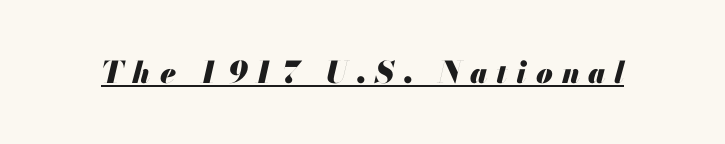
Q: Is the text bold? A: Yes.
Q: Is the text italic (slanted)? A: Yes, it leans right by about 13 degrees.
Q: Is the text underlined? A: Yes.
Q: Is the spacing between letters normal or unusually wide? A: Unusually wide.
Q: Width (condensed, normal, or wide)? A: Normal.
Q: Stroke contrast? A: Medium.
Q: x-height? A: Small.
Q: Monospaced? A: No.
